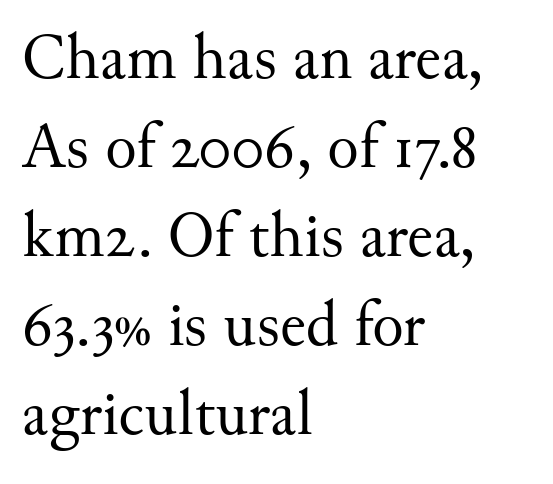
{"serif": "yes", "italic": "no", "bold": "no", "weight": "regular", "width": "normal", "stroke_contrast": "medium", "x_height": "small", "monospaced": "no", "underline": "no", "align": "left", "line_spacing": "normal", "line_spacing_ratio": 1.37, "letter_spacing": "normal", "letter_spacing_em": 0.0, "glyph_px": 65}
